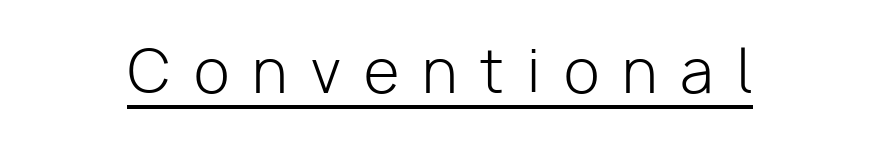
{"serif": "no", "italic": "no", "bold": "no", "weight": "light", "width": "normal", "stroke_contrast": "low", "x_height": "medium", "monospaced": "no", "underline": "yes", "letter_spacing": "wide", "letter_spacing_em": 0.4, "glyph_px": 58}
